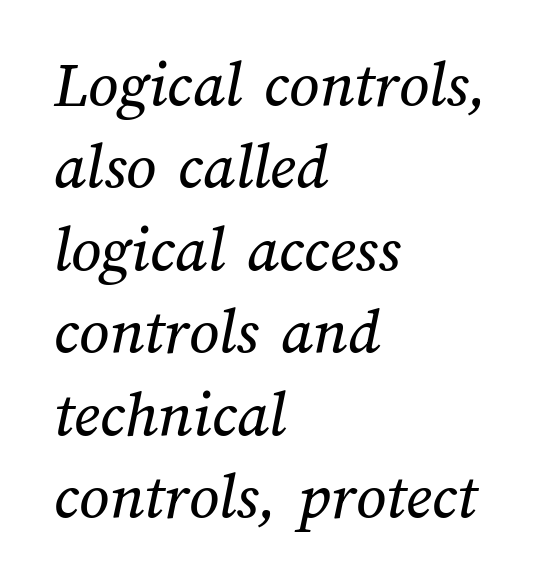
This sample keeps an unexceptional amount of space between lines. Letter spacing: default. The passage is arranged the way most books set body copy — flush left. Varying glyph widths throughout — classic text-font behaviour. A clean baseline with only descenders dipping below it.
